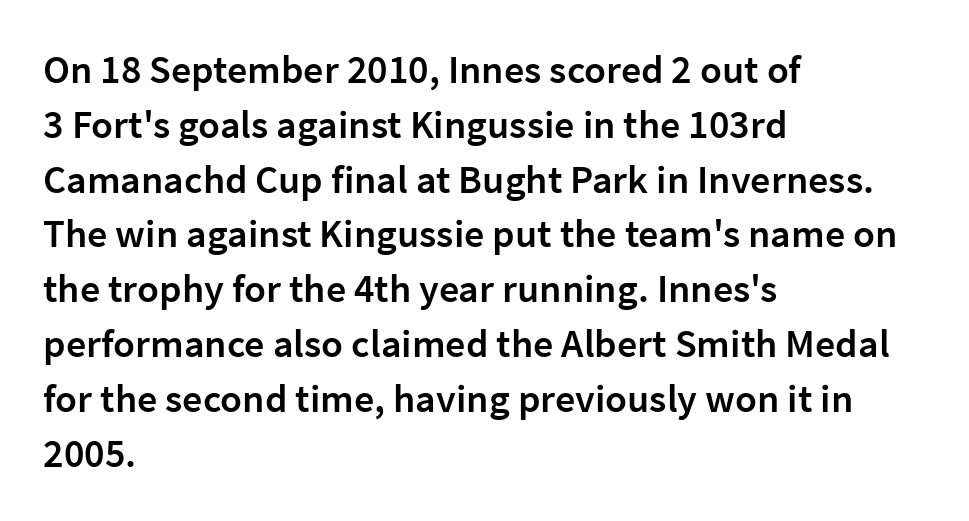
{"serif": "no", "italic": "no", "bold": "semi", "weight": "semibold", "width": "normal", "stroke_contrast": "low", "x_height": "medium", "monospaced": "no", "underline": "no", "align": "left", "line_spacing": "normal", "line_spacing_ratio": 1.37, "letter_spacing": "normal", "letter_spacing_em": 0.0, "glyph_px": 40}
